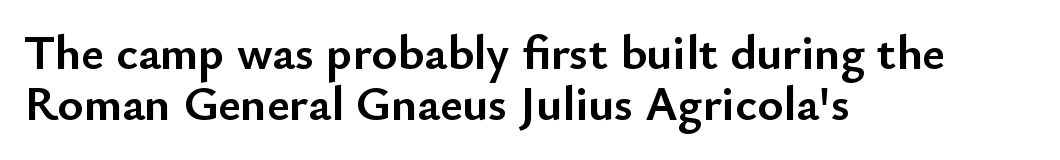
The image shows 49 px semibold sans-serif type, upright; set left-aligned, tight line spacing (1.05x), normal letter spacing, not underlined; low stroke contrast and a small x-height.
